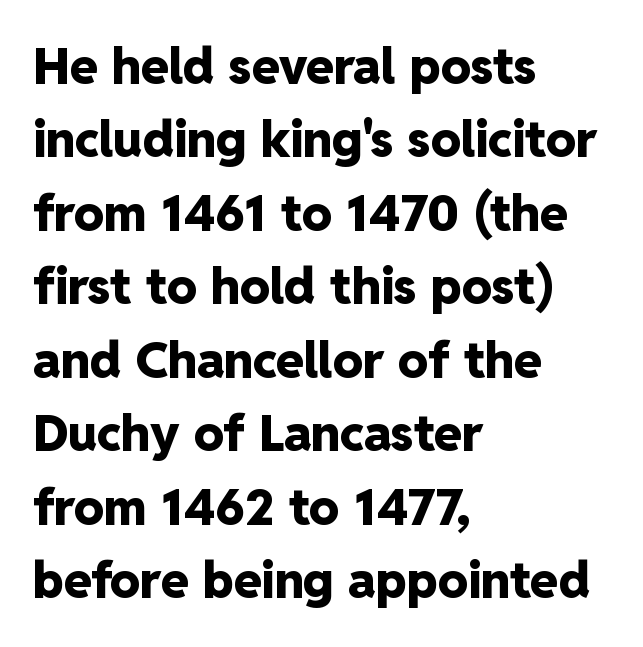
Q: Is the text bold? A: Yes.
Q: Is the text italic (slanted)? A: No, it is upright.
Q: Is the typeface a serif or a sans-serif typeface? A: Sans-serif.
Q: Is the text underlined? A: No.
Q: How is the paragraph aligned? A: Left-aligned.
Q: Is the spacing between letters normal or unusually wide? A: Normal.
Q: Is the spacing between lines tight, normal or loose? A: Normal.
Q: Width (condensed, normal, or wide)? A: Normal.
Q: Stroke contrast? A: Low.
Q: x-height? A: Medium.
Q: Monospaced? A: No.
